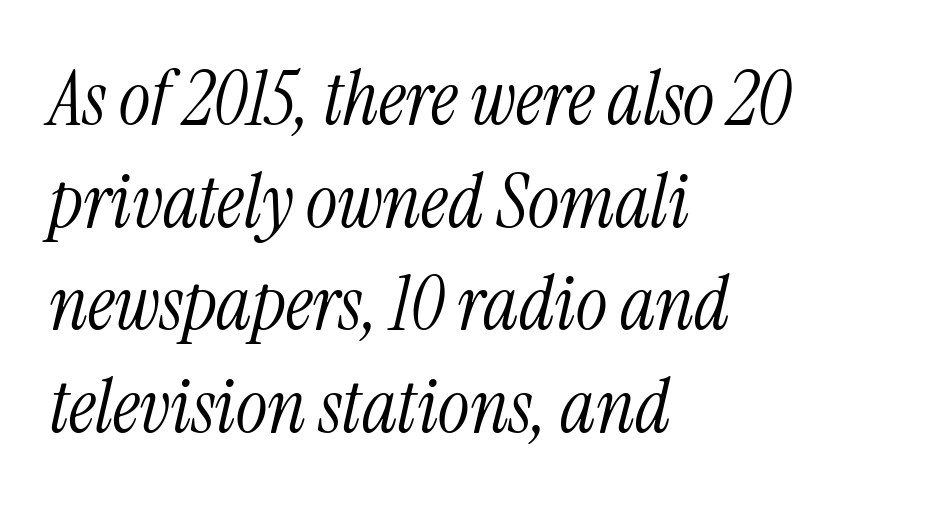
The image shows 75 px light, condensed serif type, italic (leaning right); set left-aligned, normal line spacing (1.37x), normal letter spacing, not underlined; medium stroke contrast and a medium x-height.
